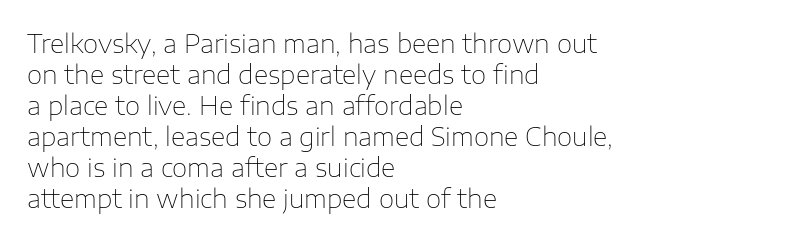
{"italic": "no", "bold": "no", "underline": "no", "align": "left", "line_spacing_ratio": 1.24, "letter_spacing": "normal", "letter_spacing_em": 0.0, "glyph_px": 25}
